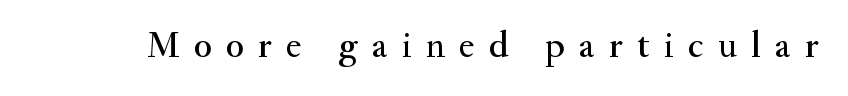
{"serif": "yes", "italic": "no", "width": "normal", "stroke_contrast": "medium", "x_height": "small", "monospaced": "no", "underline": "no", "letter_spacing": "wide", "letter_spacing_em": 0.39, "glyph_px": 37}
